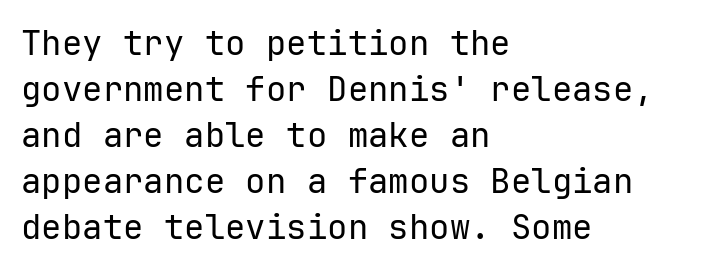
Q: Is the text bold? A: No.
Q: Is the text italic (slanted)? A: No, it is upright.
Q: Is the typeface a serif or a sans-serif typeface? A: Sans-serif.
Q: Is the text underlined? A: No.
Q: How is the paragraph aligned? A: Left-aligned.
Q: Is the spacing between letters normal or unusually wide? A: Normal.
Q: Is the spacing between lines tight, normal or loose? A: Normal.
Q: Width (condensed, normal, or wide)? A: Normal.
Q: Stroke contrast? A: Low.
Q: x-height? A: Medium.
Q: Monospaced? A: Yes.
